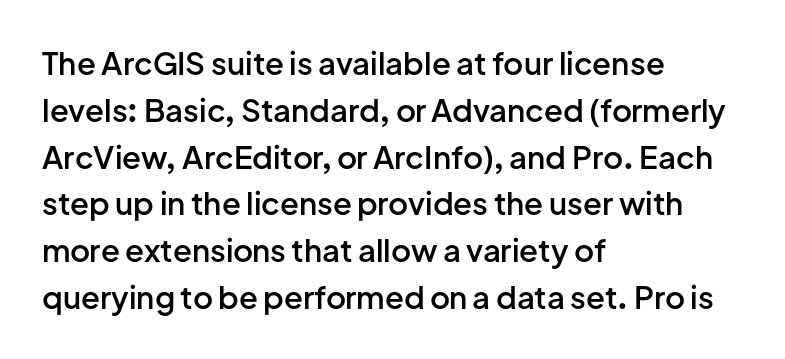
{"serif": "no", "italic": "no", "bold": "semi", "weight": "semibold", "width": "normal", "stroke_contrast": "low", "x_height": "medium", "monospaced": "no", "underline": "no", "align": "left", "line_spacing": "normal", "line_spacing_ratio": 1.51, "letter_spacing": "normal", "letter_spacing_em": 0.0, "glyph_px": 31}
